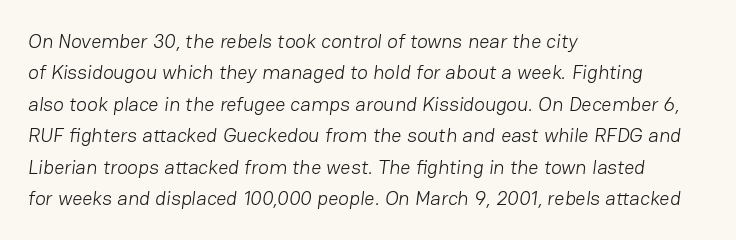
Reading down the block, your eye returns to a fixed left position each line. The passage shown is not bold in any degree. The space beneath each line is pristine and unruled. Reading down the column, the eye jumps a familiar distance to each next line. Inter-character spacing is left at the font's built-in metrics.
